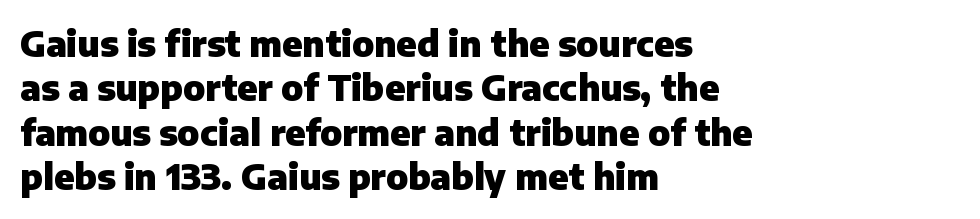
Q: Is the text bold? A: Yes.
Q: Is the text italic (slanted)? A: No, it is upright.
Q: Is the typeface a serif or a sans-serif typeface? A: Sans-serif.
Q: Is the text underlined? A: No.
Q: How is the paragraph aligned? A: Left-aligned.
Q: Is the spacing between letters normal or unusually wide? A: Normal.
Q: Is the spacing between lines tight, normal or loose? A: Normal.
Q: Width (condensed, normal, or wide)? A: Normal.
Q: Stroke contrast? A: Low.
Q: x-height? A: Medium.
Q: Monospaced? A: No.
